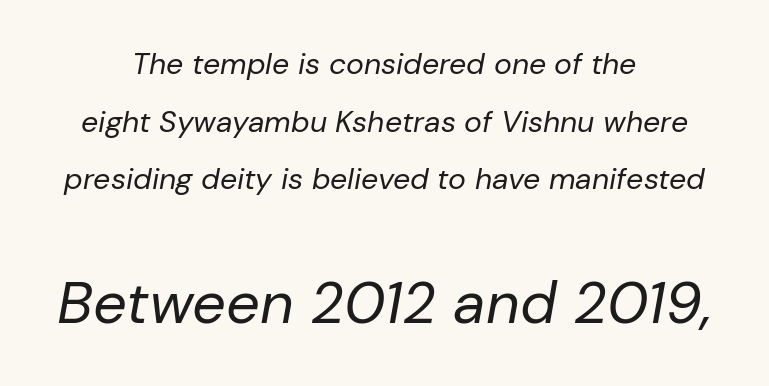
Q: Is the text bold? A: No.
Q: Is the text italic (slanted)? A: Yes, it leans right by about 10 degrees.
Q: Is the text underlined? A: No.
Q: How is the paragraph aligned? A: Centered.
Q: Is the spacing between letters normal or unusually wide? A: Normal.
Q: Is the spacing between lines tight, normal or loose? A: Loose.
Q: Which block of text is set in a larger size, the first (top) or the second (bottom)? A: The second (bottom) one.
Q: Width (condensed, normal, or wide)? A: Normal.
Q: Stroke contrast? A: Low.
Q: x-height? A: Medium.
Q: Monospaced? A: No.
